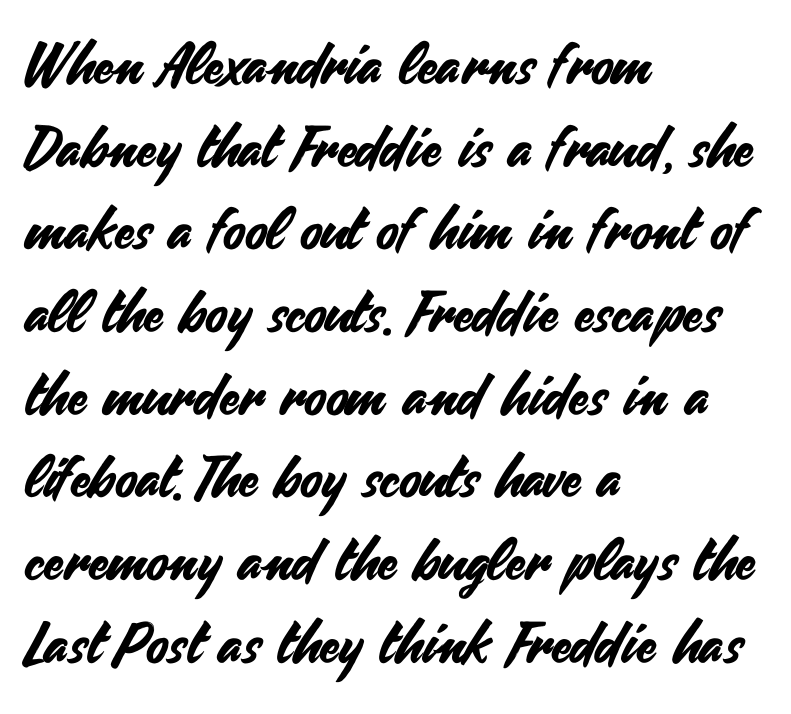
Glance below the letters and you will spot only blank space. Leading matches the norm, producing a regular column. The face used here is rendered with its standard letterfit. The paragraph has a hard left edge and a soft right edge. The rendering uses natural spacing where letterforms have individual widths.
